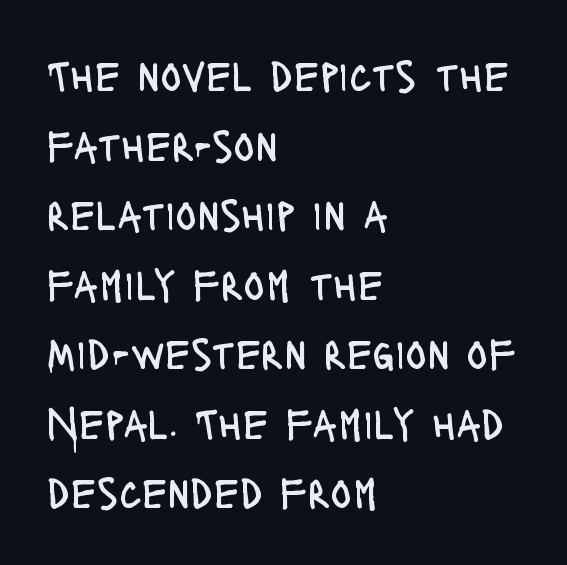
Q: Is the text bold? A: No.
Q: Is the text italic (slanted)? A: No, it is upright.
Q: Is the typeface a serif or a sans-serif typeface? A: Sans-serif.
Q: Is the text underlined? A: No.
Q: How is the paragraph aligned? A: Left-aligned.
Q: Is the spacing between letters normal or unusually wide? A: Normal.
Q: Is the spacing between lines tight, normal or loose? A: Normal.
Q: Width (condensed, normal, or wide)? A: Condensed.
Q: Stroke contrast? A: Low.
Q: x-height? A: Large.
Q: Monospaced? A: No.
